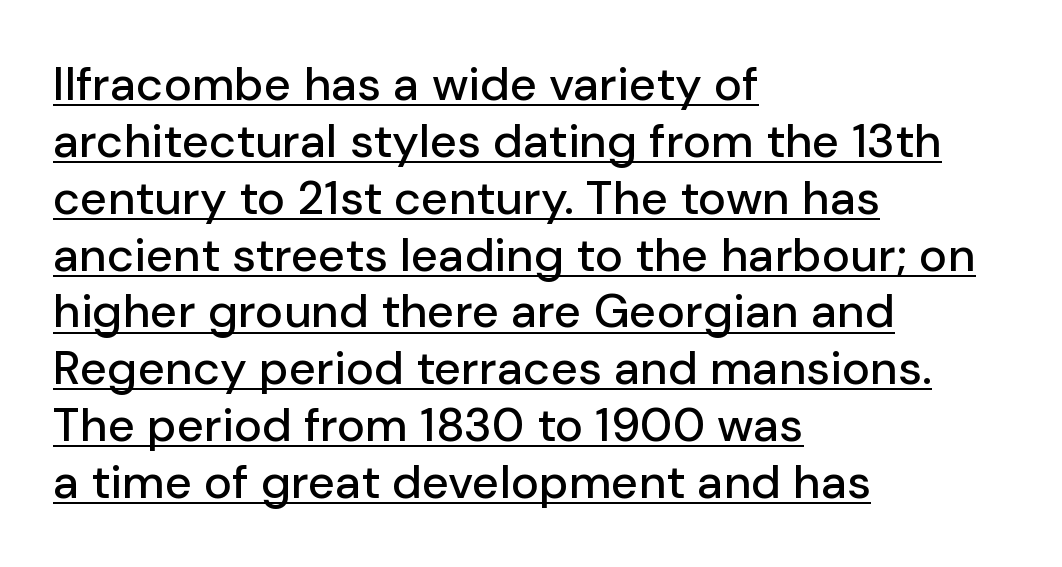
Q: Is the text italic (slanted)? A: No, it is upright.
Q: Is the typeface a serif or a sans-serif typeface? A: Sans-serif.
Q: Is the text underlined? A: Yes.
Q: How is the paragraph aligned? A: Left-aligned.
Q: Is the spacing between letters normal or unusually wide? A: Normal.
Q: Width (condensed, normal, or wide)? A: Normal.
Q: Stroke contrast? A: Low.
Q: x-height? A: Medium.
Q: Monospaced? A: No.
